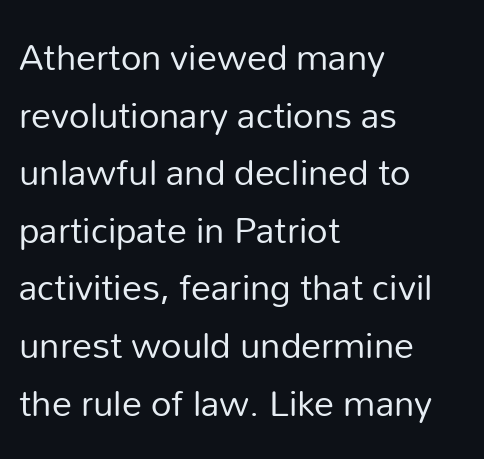
There is no visible air inserted between adjacent glyphs. This sample is left-justified, so line endings fall wherever the words run out. Unlike a traditional serif, this face leaves its strokes unadorned. Words float on clear page, feet unadorned. The letters advance in unequal steps, a hallmark of proportional type.
